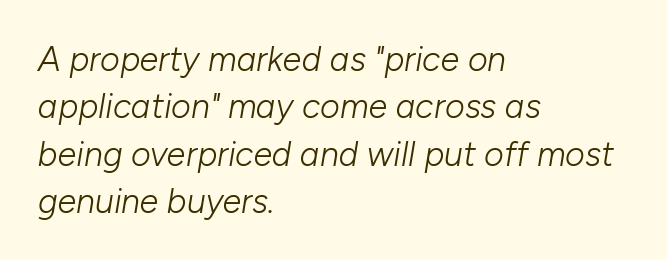
The image shows 34 px light type, italic (leaning right); set left-aligned, normal line spacing (1.39x), normal letter spacing, not underlined; low stroke contrast and a medium x-height.
